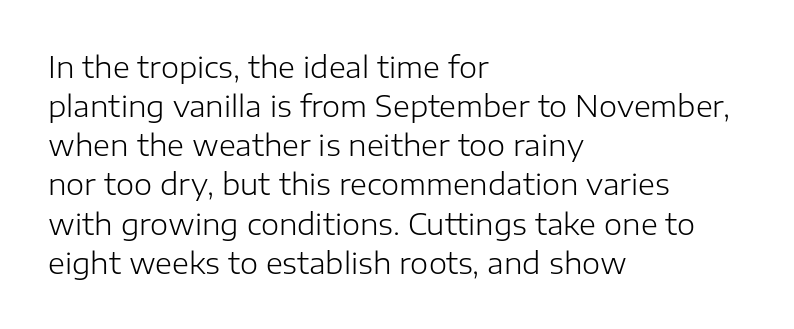
{"serif": "no", "italic": "no", "bold": "no", "weight": "light", "width": "normal", "stroke_contrast": "low", "x_height": "medium", "monospaced": "no", "underline": "no", "align": "left", "line_spacing": "normal", "line_spacing_ratio": 1.35, "letter_spacing": "normal", "letter_spacing_em": 0.0, "glyph_px": 29}
